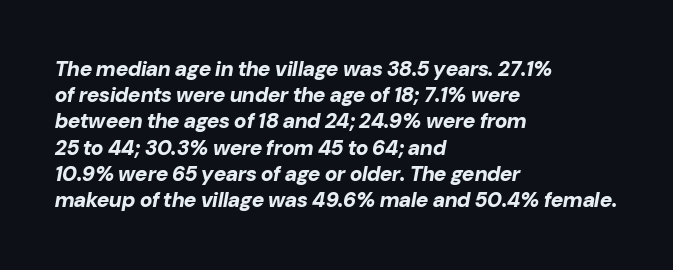
Notice how descenders clear the ascenders below comfortably — that's standard leading. The passage shown is not underscored anywhere. These lines are set flush left with a ragged right edge. Quick note: italic. This is heavy type, rendered in bold.
